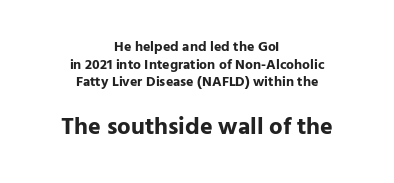
The image shows 24 px bold type, upright; set centered, normal line spacing (1.26x), normal letter spacing, not underlined; the second (bottom) block is 1.71x larger.
